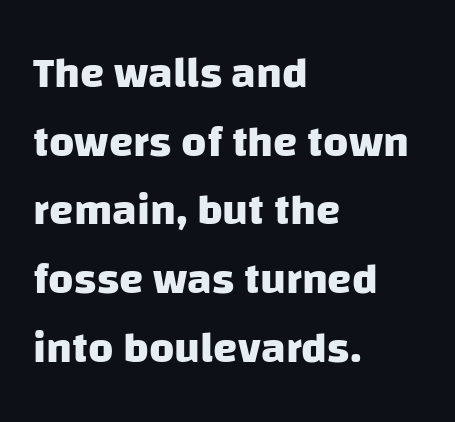
{"serif": "no", "bold": "yes", "weight": "heavy", "width": "normal", "stroke_contrast": "low", "x_height": "large", "monospaced": "no", "underline": "no", "align": "left", "line_spacing": "normal", "line_spacing_ratio": 1.56, "letter_spacing": "normal", "letter_spacing_em": 0.0, "glyph_px": 44}
